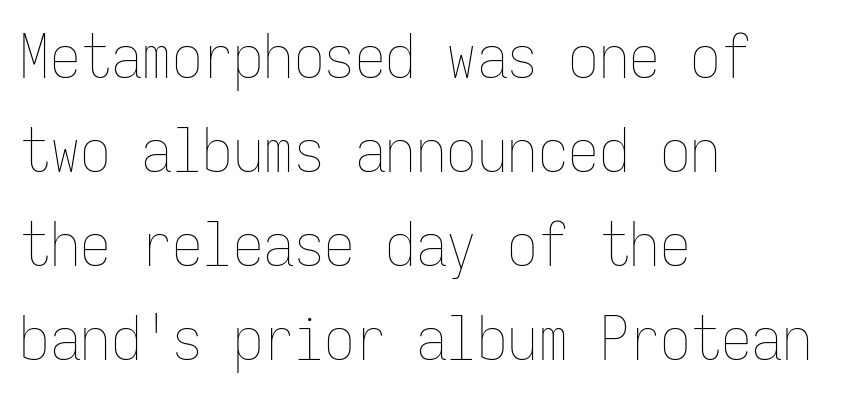
Leading: standard. Vertical stems look standard width or narrower in stroke. Line beginnings align vertically; line endings do not. Type without underlining. Posture: straight, roman, zero tilt. Between one letter and the next there's only the usual sliver of space.
